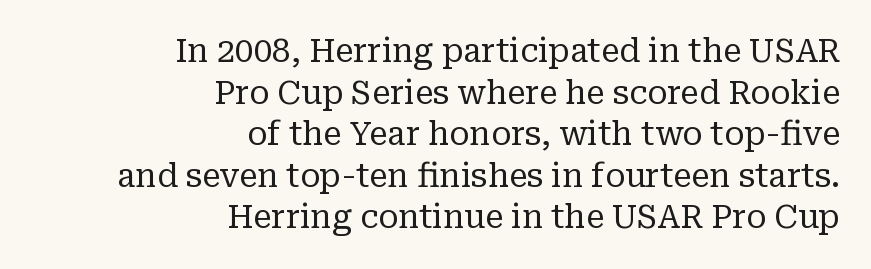
Q: Is the text bold? A: No.
Q: Is the text italic (slanted)? A: No, it is upright.
Q: Is the typeface a serif or a sans-serif typeface? A: Serif.
Q: Is the text underlined? A: No.
Q: How is the paragraph aligned? A: Right-aligned.
Q: Is the spacing between letters normal or unusually wide? A: Normal.
Q: Is the spacing between lines tight, normal or loose? A: Normal.
Q: Width (condensed, normal, or wide)? A: Normal.
Q: Stroke contrast? A: Low.
Q: x-height? A: Medium.
Q: Monospaced? A: No.
